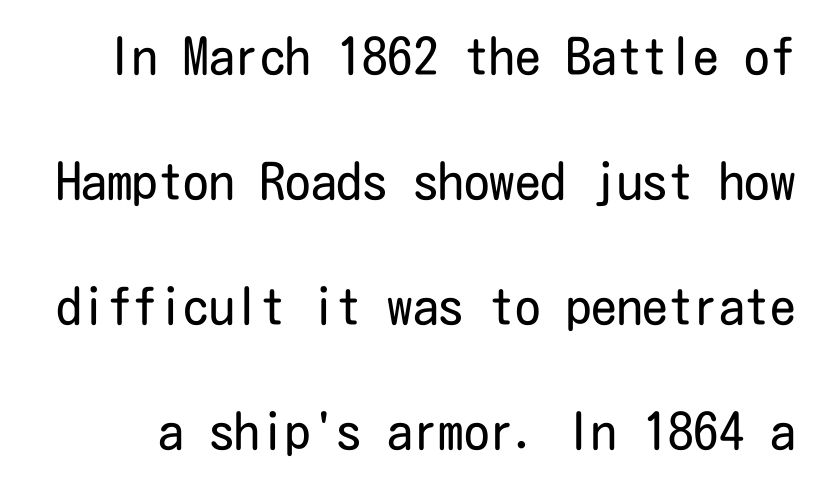
The image shows 51 px regular-weight, condensed sans-serif type, upright; set loose line spacing (2.45x), normal letter spacing, not underlined; low stroke contrast and a medium x-height.
